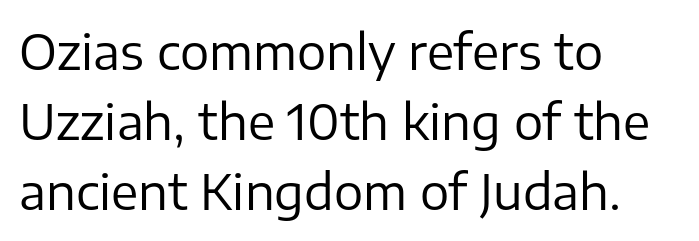
Q: Is the text bold? A: No.
Q: Is the text italic (slanted)? A: No, it is upright.
Q: Is the typeface a serif or a sans-serif typeface? A: Sans-serif.
Q: Is the text underlined? A: No.
Q: How is the paragraph aligned? A: Left-aligned.
Q: Is the spacing between letters normal or unusually wide? A: Normal.
Q: Is the spacing between lines tight, normal or loose? A: Normal.
Q: Width (condensed, normal, or wide)? A: Normal.
Q: Stroke contrast? A: Low.
Q: x-height? A: Medium.
Q: Monospaced? A: No.
